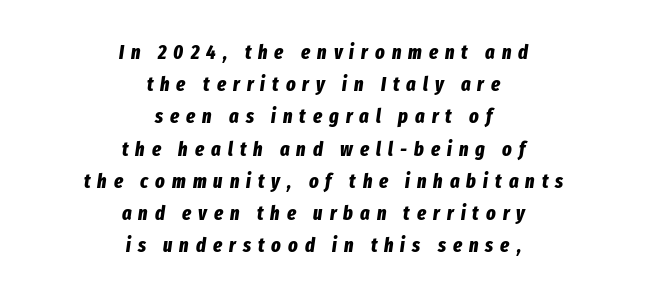
Honestly, there is no underline to notice here at all. Centered paragraph, ragged on both sides. Is the type slanted? Yes — the strokes lean at a clear angle. These lines have a slow, spaced-out rhythm from letter to letter. Horizontal bands of white between lines are of average thickness.
